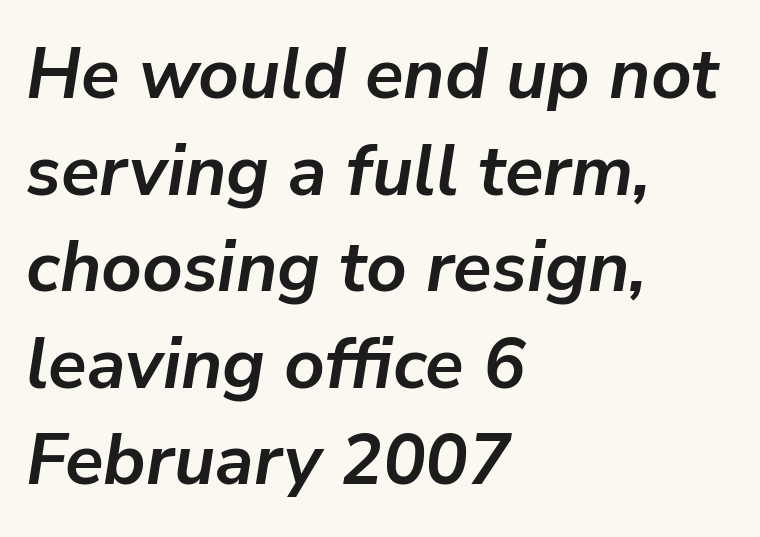
Q: Is the text bold? A: Yes.
Q: Is the text italic (slanted)? A: Yes, it leans right by about 9 degrees.
Q: Is the text underlined? A: No.
Q: How is the paragraph aligned? A: Left-aligned.
Q: Is the spacing between letters normal or unusually wide? A: Normal.
Q: Is the spacing between lines tight, normal or loose? A: Normal.
Q: Width (condensed, normal, or wide)? A: Normal.
Q: Stroke contrast? A: Low.
Q: x-height? A: Medium.
Q: Monospaced? A: No.
